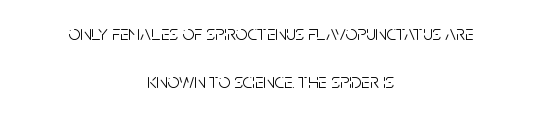
{"italic": "no", "bold": "no", "underline": "no", "align": "center", "line_spacing": "loose", "line_spacing_ratio": 2.29, "letter_spacing": "normal", "letter_spacing_em": 0.0, "glyph_px": 21}
